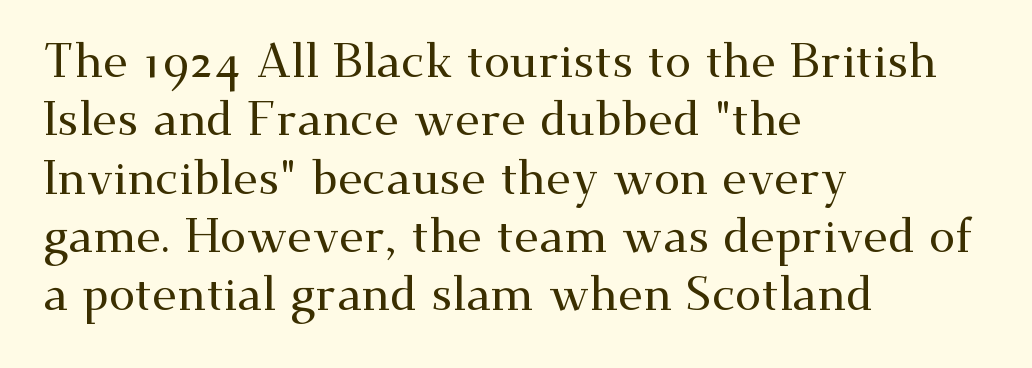
The image shows 47 px wide serif type, upright; set left-aligned, line spacing 1.24x, normal letter spacing, not underlined; medium stroke contrast and a small x-height.
